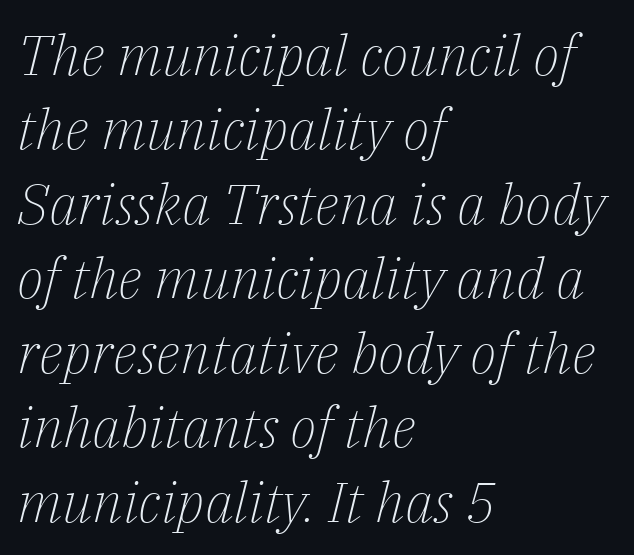
This is oblique type, the kind used for emphasis or titles. Unmarked baselines from the first word to the last. Here the glyphs are tracked normally, forming tight word shapes. The rendering shows small feet on the letterforms — a serif design. This rendering uses left alignment, leaving the right contour irregular.
